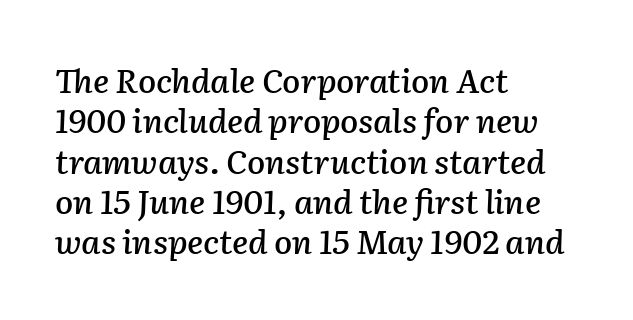
{"italic": "yes", "lean": "right", "slant_degrees": 2, "width": "normal", "stroke_contrast": "low", "x_height": "medium", "monospaced": "no", "underline": "no", "align": "left", "line_spacing_ratio": 1.22, "letter_spacing": "normal", "letter_spacing_em": 0.0, "glyph_px": 33}
